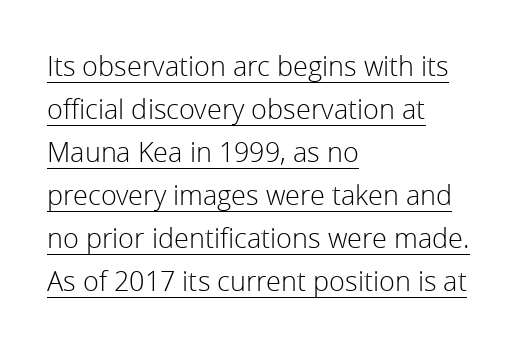
{"italic": "no", "bold": "no", "underline": "yes", "align": "left", "line_spacing": "normal", "line_spacing_ratio": 1.59, "letter_spacing": "normal", "letter_spacing_em": 0.0, "glyph_px": 27}
